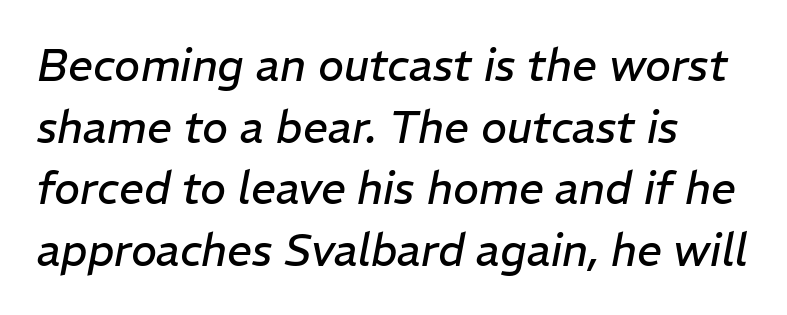
Stems and bowls with no extra thickness — not bold. The passage shown is typed in a proportional face where columns would drift. This rendering leaves character spacing at its baseline value. Notice how the stems are inclined rather than vertical — that's the hallmark of italics. Summary of vertical rhythm: regular, with standard interline spacing. Is the block centered? No — it sits flush against the left margin.
